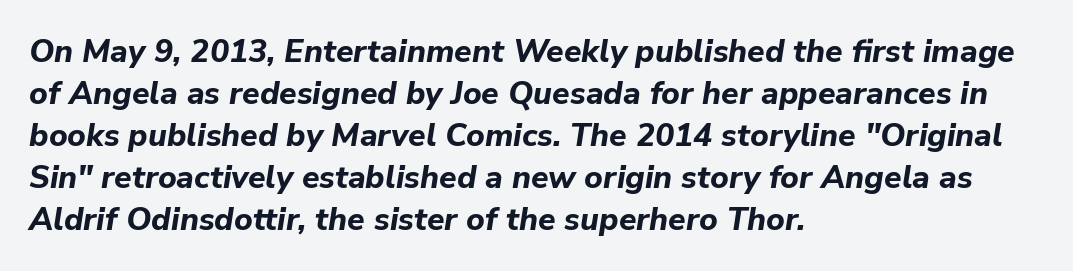
The leading is moderate, giving the passage an even texture. Between one letter and the next there's only the usual sliver of space. The gap between lines stays unmarked. Caption: multi-line text, flush left, ragged right.
